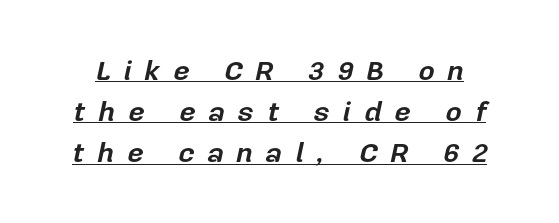
The image shows 28 px bold type, italic (leaning right); set normal line spacing (1.47x), unusually wide letter spacing (+0.47 em), underlined; low stroke contrast and a medium x-height.
